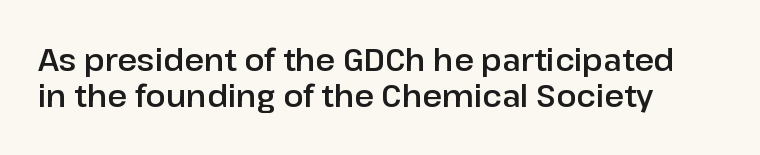
Q: Is the text italic (slanted)? A: No, it is upright.
Q: Is the typeface a serif or a sans-serif typeface? A: Sans-serif.
Q: Is the text underlined? A: No.
Q: How is the paragraph aligned? A: Left-aligned.
Q: Is the spacing between letters normal or unusually wide? A: Normal.
Q: Width (condensed, normal, or wide)? A: Normal.
Q: Stroke contrast? A: Low.
Q: x-height? A: Medium.
Q: Monospaced? A: No.
